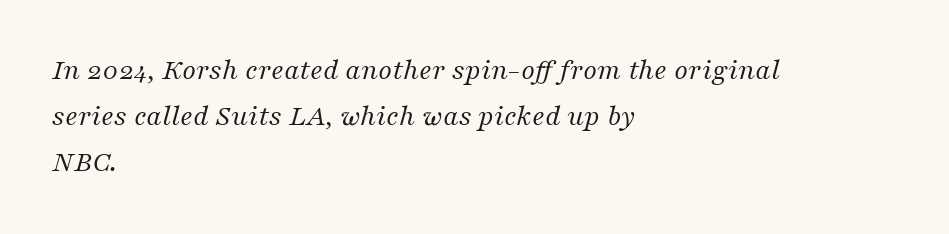
The image shows 30 px regular-weight serif type, italic (leaning right); set left-aligned, normal line spacing (1.54x), normal letter spacing, not underlined; medium stroke contrast and a medium x-height.
